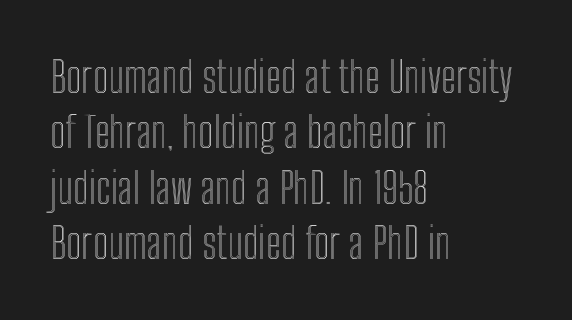
{"italic": "no", "width": "condensed", "x_height": "medium", "monospaced": "no", "underline": "no", "align": "left", "line_spacing": "normal", "line_spacing_ratio": 1.29, "letter_spacing": "normal", "letter_spacing_em": 0.0, "glyph_px": 43}
